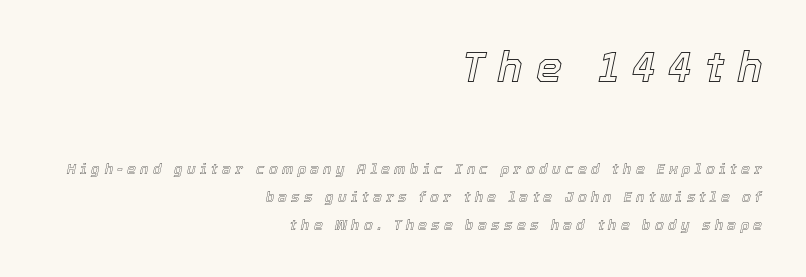
{"italic": "yes", "lean": "right", "slant_degrees": 12, "width": "normal", "x_height": "medium", "monospaced": "no", "underline": "no", "align": "right", "line_spacing": "loose", "line_spacing_ratio": 1.99, "letter_spacing": "wide", "letter_spacing_em": 0.31, "larger_block": "first", "size_ratio": 3.0, "glyph_px": 42}
